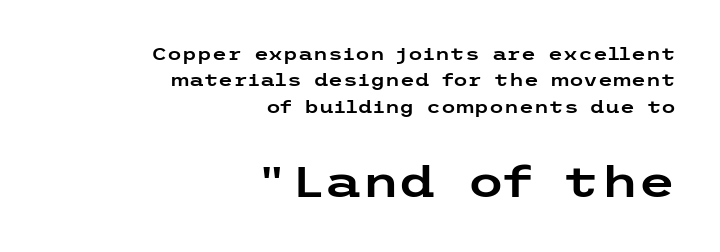
The image shows 43 px wide sans-serif type, upright; set right-aligned, normal line spacing (1.55x), normal letter spacing, not underlined; the second (bottom) block is 2.53x larger; low stroke contrast and a medium x-height.
